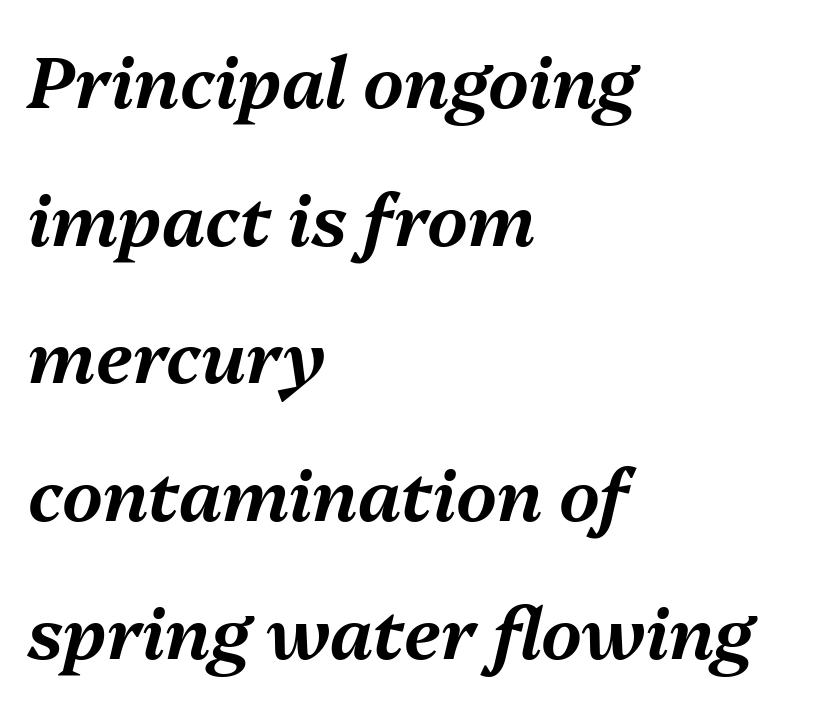
{"italic": "yes", "lean": "right", "slant_degrees": 13, "width": "normal", "stroke_contrast": "medium", "x_height": "medium", "monospaced": "no", "underline": "no", "align": "left", "line_spacing": "loose", "line_spacing_ratio": 1.94, "letter_spacing": "normal", "letter_spacing_em": 0.0, "glyph_px": 71}
